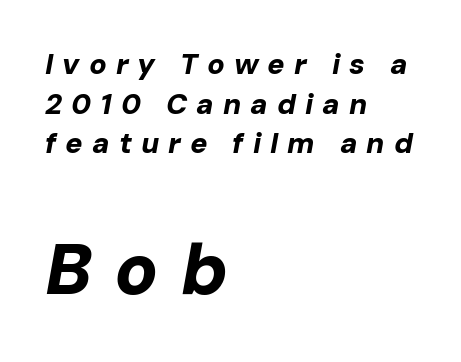
Q: Is the text bold? A: Yes.
Q: Is the text italic (slanted)? A: Yes, it leans right by about 10 degrees.
Q: Is the text underlined? A: No.
Q: How is the paragraph aligned? A: Left-aligned.
Q: Is the spacing between letters normal or unusually wide? A: Unusually wide.
Q: Is the spacing between lines tight, normal or loose? A: Normal.
Q: Which block of text is set in a larger size, the first (top) or the second (bottom)? A: The second (bottom) one.
Q: Width (condensed, normal, or wide)? A: Normal.
Q: Stroke contrast? A: Low.
Q: x-height? A: Medium.
Q: Monospaced? A: No.
